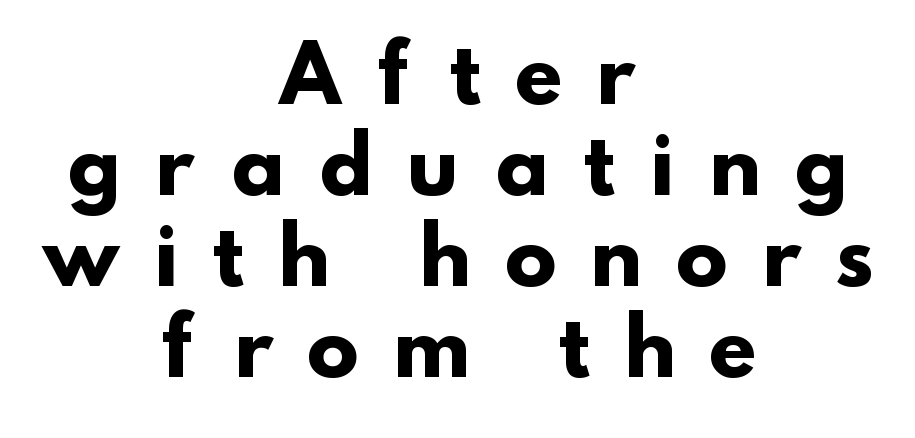
{"serif": "no", "bold": "yes", "weight": "heavy", "width": "normal", "stroke_contrast": "low", "x_height": "small", "monospaced": "no", "underline": "no", "align": "center", "line_spacing_ratio": 1.18, "letter_spacing": "wide", "letter_spacing_em": 0.45, "glyph_px": 77}
